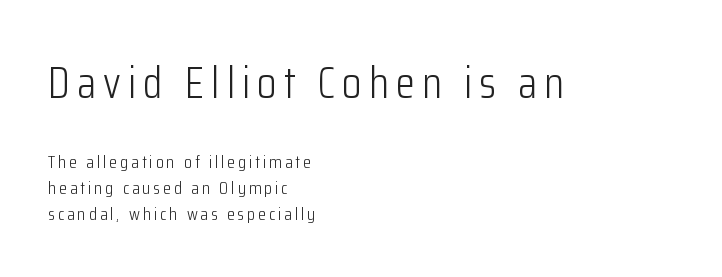
{"serif": "no", "italic": "no", "bold": "no", "weight": "light", "width": "condensed", "stroke_contrast": "low", "x_height": "medium", "monospaced": "no", "underline": "no", "align": "left", "line_spacing": "normal", "line_spacing_ratio": 1.45, "larger_block": "first", "size_ratio": 2.44, "glyph_px": 44}
